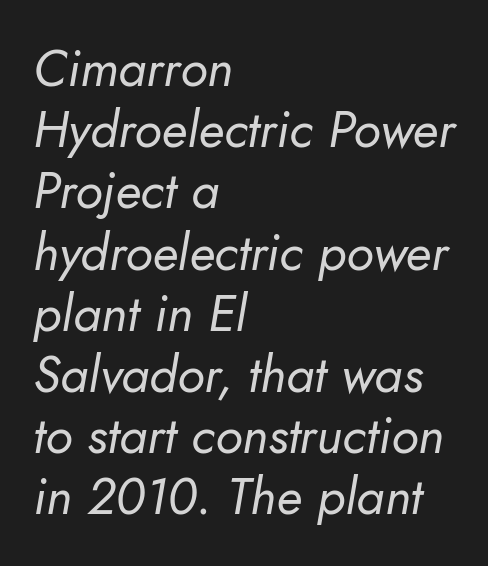
{"italic": "yes", "lean": "right", "slant_degrees": 10, "bold": "no", "weight": "regular", "width": "normal", "stroke_contrast": "low", "x_height": "small", "monospaced": "no", "underline": "no", "align": "left", "line_spacing_ratio": 1.2, "letter_spacing": "normal", "letter_spacing_em": 0.0, "glyph_px": 51}
